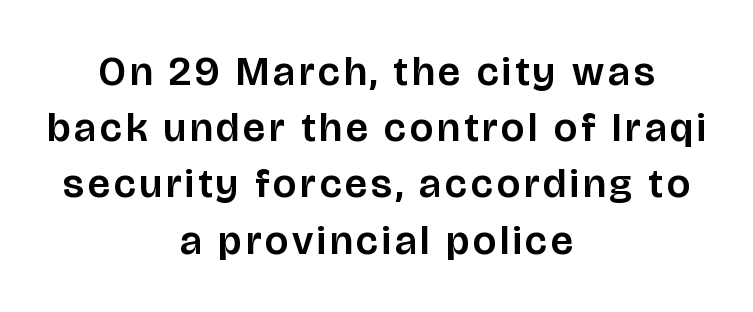
{"serif": "no", "italic": "no", "width": "normal", "stroke_contrast": "low", "x_height": "large", "monospaced": "no", "underline": "no", "align": "center", "line_spacing": "normal", "line_spacing_ratio": 1.37, "glyph_px": 41}
